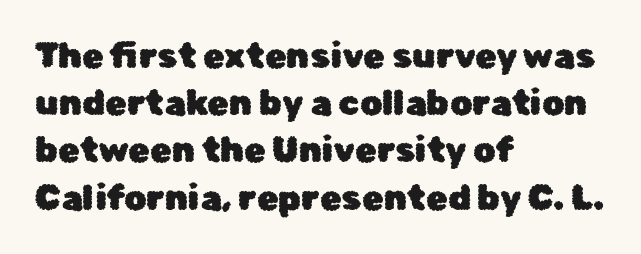
{"serif": "no", "italic": "no", "width": "normal", "stroke_contrast": "low", "x_height": "medium", "monospaced": "no", "underline": "no", "align": "left", "line_spacing": "normal", "line_spacing_ratio": 1.35, "letter_spacing": "normal", "letter_spacing_em": 0.0, "glyph_px": 35}
